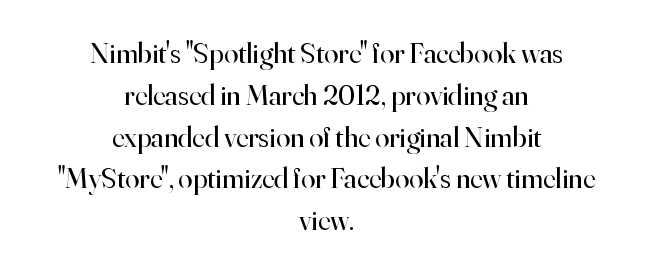
The image shows 29 px regular-weight serif type, upright; set centered, normal line spacing (1.44x), normal letter spacing, not underlined; high stroke contrast and a small x-height.
